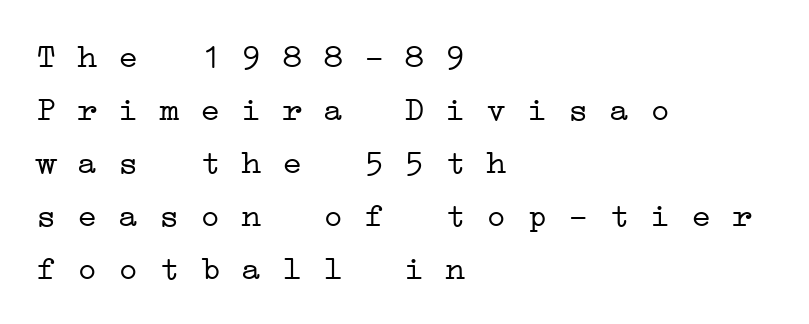
Q: Is the text bold? A: No.
Q: Is the typeface a serif or a sans-serif typeface? A: Serif.
Q: Is the text underlined? A: No.
Q: How is the paragraph aligned? A: Left-aligned.
Q: Is the spacing between letters normal or unusually wide? A: Normal.
Q: Is the spacing between lines tight, normal or loose? A: Normal.
Q: Width (condensed, normal, or wide)? A: Wide.
Q: Stroke contrast? A: Low.
Q: x-height? A: Medium.
Q: Monospaced? A: Yes.
